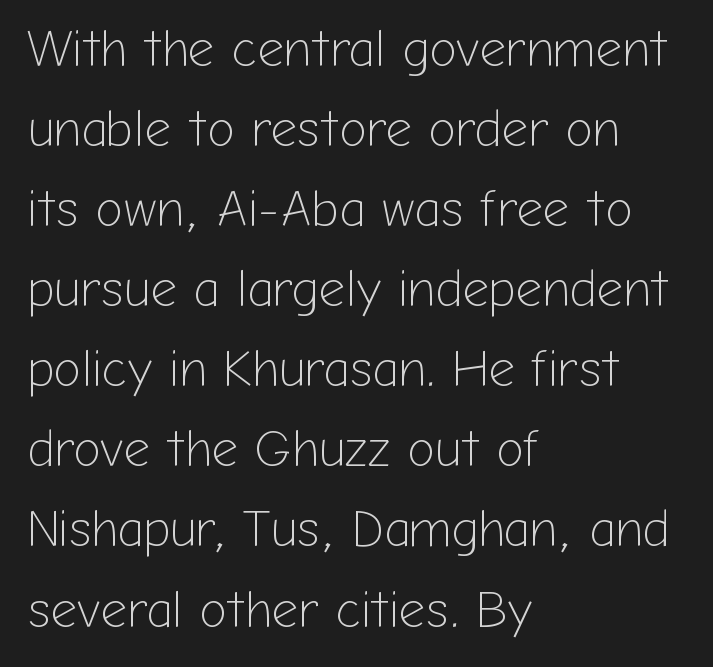
{"serif": "no", "italic": "no", "bold": "no", "weight": "light", "width": "normal", "stroke_contrast": "low", "x_height": "medium", "monospaced": "no", "underline": "no", "align": "left", "line_spacing": "normal", "line_spacing_ratio": 1.54, "letter_spacing": "normal", "letter_spacing_em": 0.0, "glyph_px": 52}
